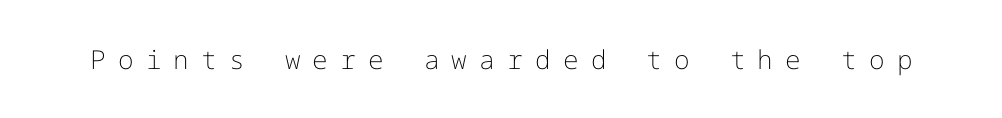
Words appear elongated and porous because spacing is wide. A clean baseline with only descenders dipping below it. The characters are drawn with everyday or finer stroke widths. A typesetter would mark this as roman, not italic.
